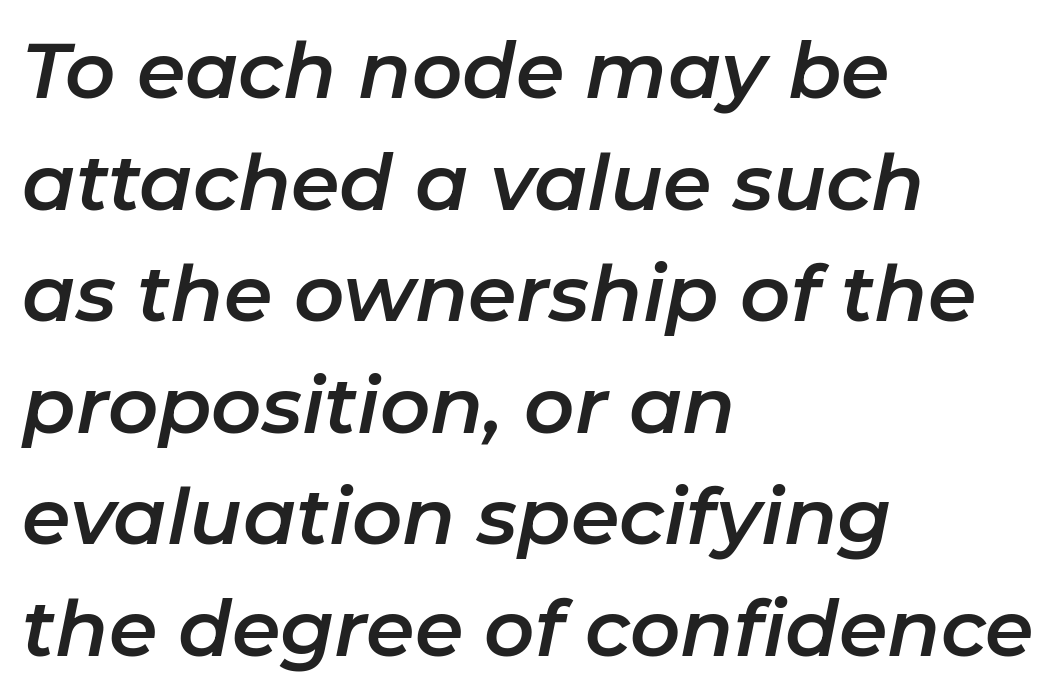
An italicized treatment has been applied to the whole sample. Evenly set lines give the paragraph a standard silhouette. These lines keep a tight, regular rhythm from letter to letter. The baseline area is clear. Varying glyph widths throughout — classic text-font behaviour. The ragged edge is on the right, which tells us the setting is flush left.
